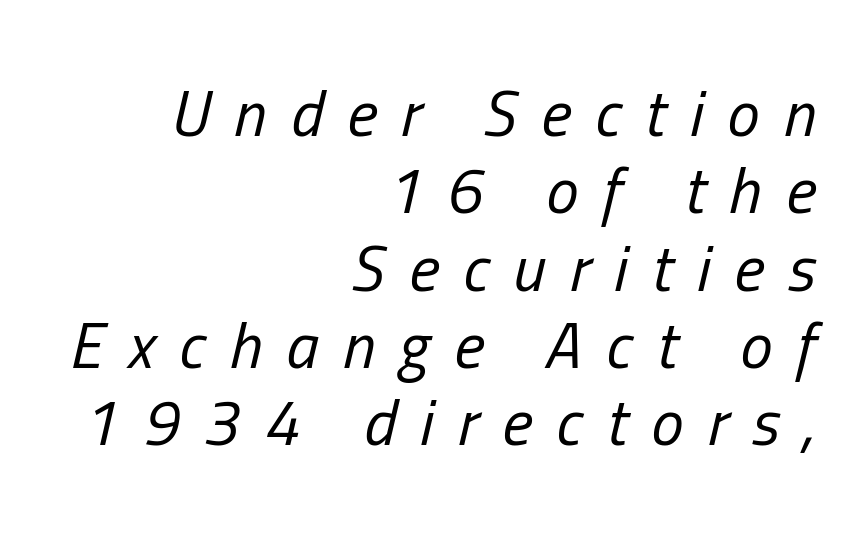
The image shows 65 px regular-weight, condensed type, italic (leaning right); set right-aligned, line spacing 1.19x, unusually wide letter spacing (+0.37 em), not underlined; low stroke contrast and a medium x-height.
